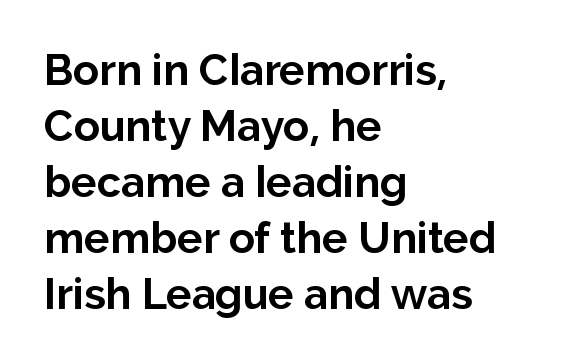
Nobody touched the tracking dial on this one. This is roman type, the default non-slanted kind. The vertical gap from one line to the next is medium. The passage is arranged the way most books set body copy — flush left. This sample has the flowing, uneven cadence of proportional lettering. What kind of face is this? One without serifs — a sans.
